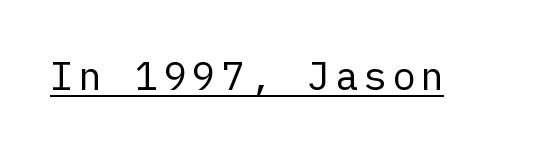
Q: Is the text bold? A: No.
Q: Is the text italic (slanted)? A: No, it is upright.
Q: Is the typeface a serif or a sans-serif typeface? A: Sans-serif.
Q: Is the text underlined? A: Yes.
Q: Width (condensed, normal, or wide)? A: Normal.
Q: Stroke contrast? A: Low.
Q: x-height? A: Medium.
